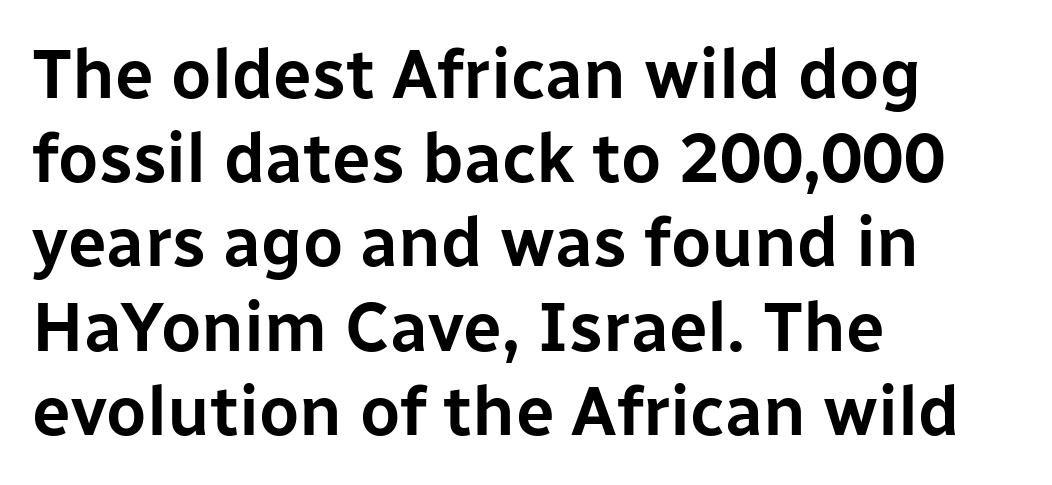
Honestly, there is no underline to notice here at all. Designer's note — italics off, roman on. Glyph-to-glyph distance matches everyday printed text. All the whitespace from short lines collects on the right. A typesetter would call this proportional, since set widths differ per character. Stroke terminals: plain, sans-serif.
